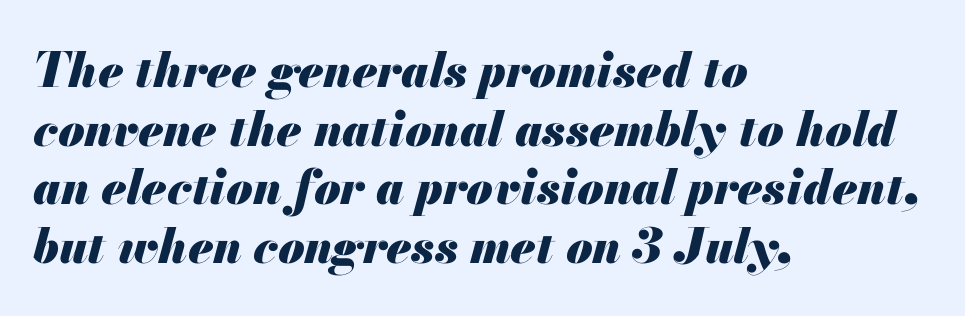
The image shows 48 px heavy type, italic (leaning right); set left-aligned, line spacing 1.22x, normal letter spacing, not underlined; medium stroke contrast and a small x-height.
